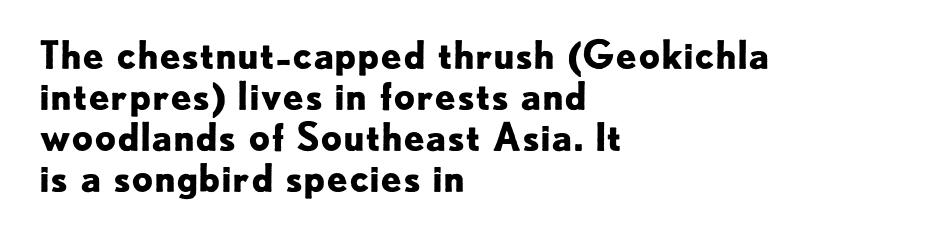
Q: Is the text bold? A: Yes.
Q: Is the text italic (slanted)? A: No, it is upright.
Q: Is the typeface a serif or a sans-serif typeface? A: Sans-serif.
Q: Is the text underlined? A: No.
Q: How is the paragraph aligned? A: Left-aligned.
Q: Is the spacing between letters normal or unusually wide? A: Normal.
Q: Is the spacing between lines tight, normal or loose? A: Tight.
Q: Width (condensed, normal, or wide)? A: Normal.
Q: Stroke contrast? A: Low.
Q: x-height? A: Small.
Q: Monospaced? A: No.
